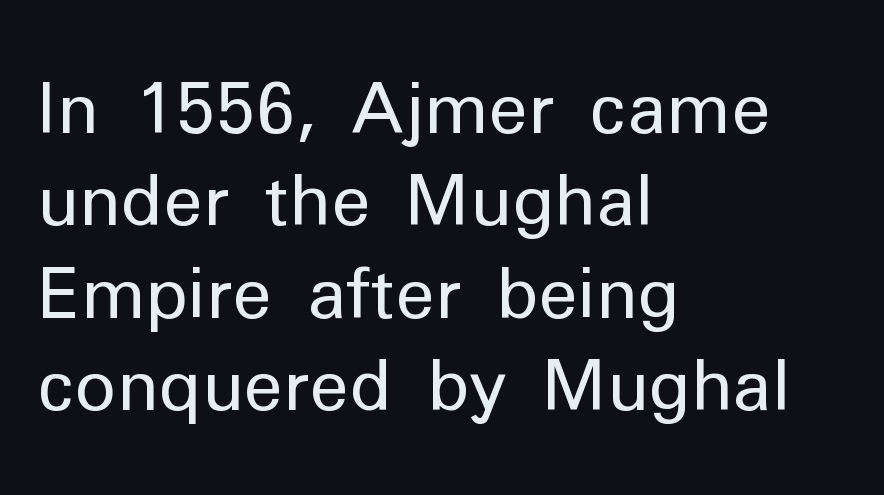
The passage shown is not underscored anywhere. To sum up the face: it is a sans, with no serifs. Looks like regular typesetting: each glyph gets only the width it needs. The weight tops out at a normal text grade.
